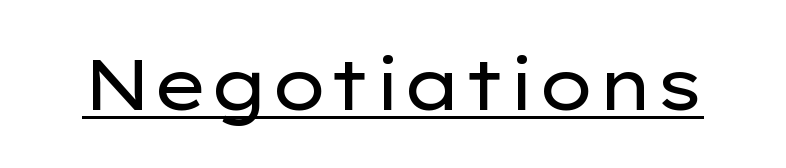
{"serif": "no", "italic": "no", "bold": "no", "weight": "regular", "width": "wide", "stroke_contrast": "low", "x_height": "medium", "monospaced": "no", "underline": "yes", "letter_spacing": "normal", "letter_spacing_em": 0.0, "glyph_px": 70}
